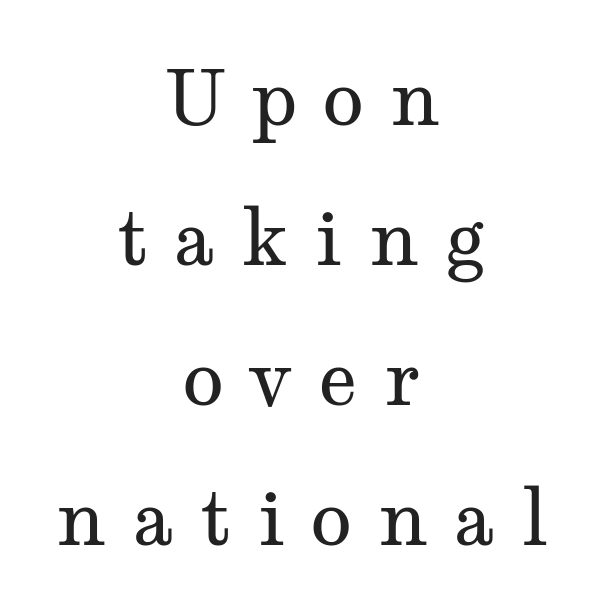
The image shows 76 px regular-weight, wide serif type, upright; set centered, line spacing 1.84x, unusually wide letter spacing (+0.34 em), not underlined; medium stroke contrast and a medium x-height.
